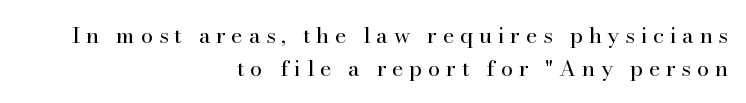
Q: Is the text bold? A: No.
Q: Is the text italic (slanted)? A: No, it is upright.
Q: Is the text underlined? A: No.
Q: How is the paragraph aligned? A: Right-aligned.
Q: Is the spacing between letters normal or unusually wide? A: Unusually wide.
Q: Is the spacing between lines tight, normal or loose? A: Normal.
